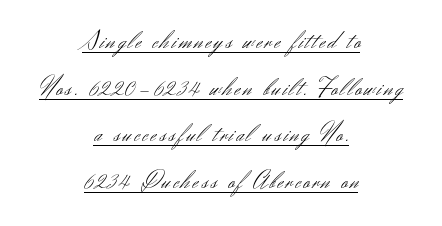
The image shows 25 px text type; set centered, line spacing 1.87x, underlined.
